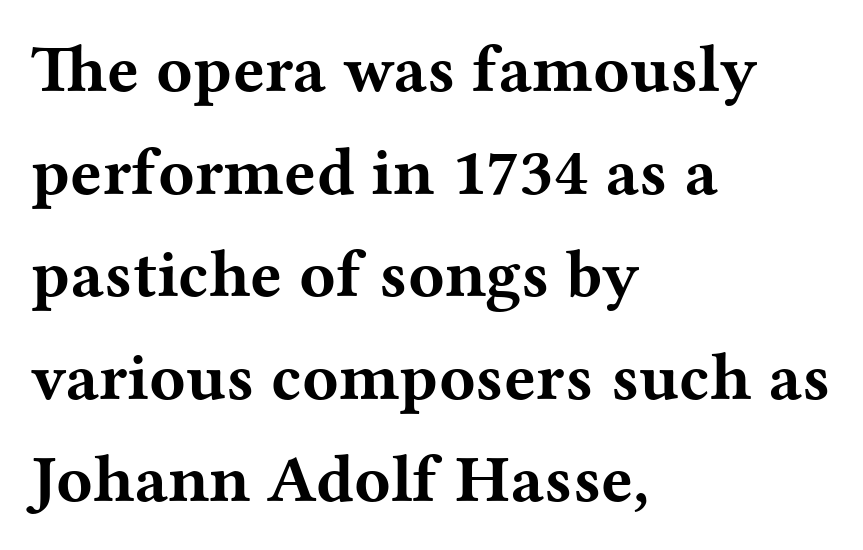
{"serif": "yes", "italic": "no", "bold": "yes", "weight": "bold", "width": "wide", "stroke_contrast": "medium", "x_height": "medium", "monospaced": "no", "underline": "no", "align": "left", "line_spacing": "normal", "line_spacing_ratio": 1.53, "letter_spacing": "normal", "letter_spacing_em": 0.0, "glyph_px": 67}
